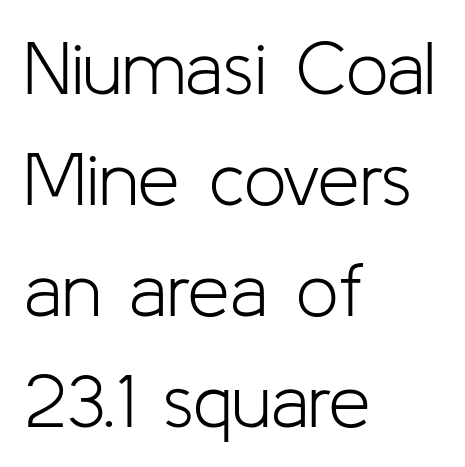
{"serif": "no", "italic": "no", "bold": "no", "weight": "light", "width": "normal", "stroke_contrast": "low", "x_height": "medium", "monospaced": "no", "underline": "no", "align": "left", "line_spacing": "normal", "line_spacing_ratio": 1.48, "letter_spacing": "normal", "letter_spacing_em": 0.0, "glyph_px": 75}
